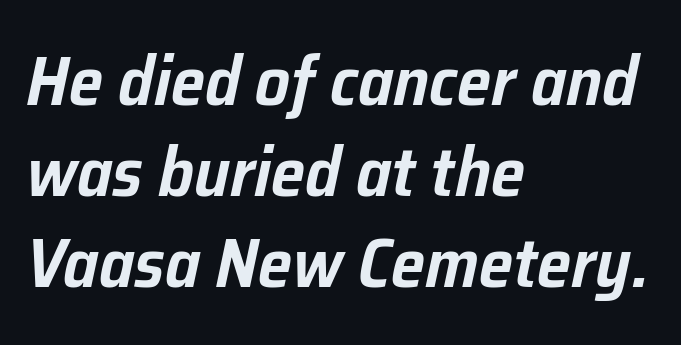
A typesetter would call this zero additional tracking. Italic? Definitely — the glyphs are oblique. Check under the words: just untouched page. The rows are spaced the way most documents space them. These lines are set flush left with a ragged right edge. The letters advance in unequal steps, a hallmark of proportional type.
